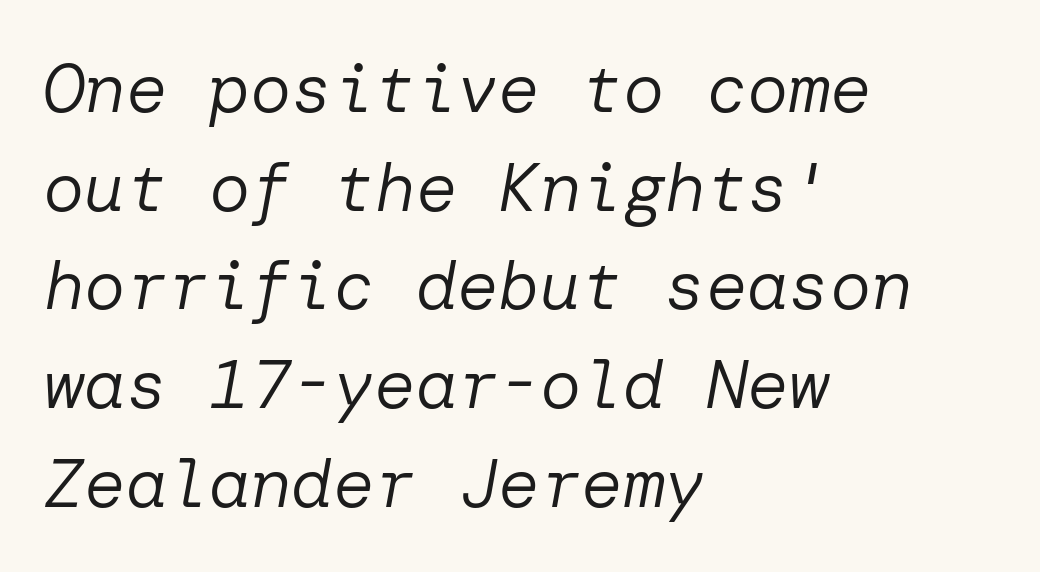
What stands out about the letter spacing? Nothing — it is the standard amount. Check under the words: just untouched page. Reading down the column, the eye jumps a familiar distance to each next line. The face looks like a standard text weight, possibly lighter. In CSS terms this would be text-align: left. The passage shown leans; its letterforms are oblique.
